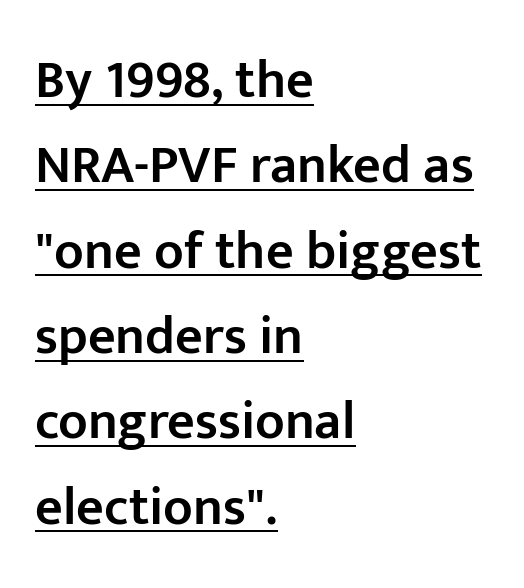
{"serif": "no", "italic": "no", "bold": "semi", "weight": "semibold", "width": "normal", "stroke_contrast": "low", "x_height": "medium", "monospaced": "no", "underline": "yes", "align": "left", "line_spacing": "normal", "line_spacing_ratio": 1.58, "letter_spacing": "normal", "letter_spacing_em": 0.0, "glyph_px": 54}
